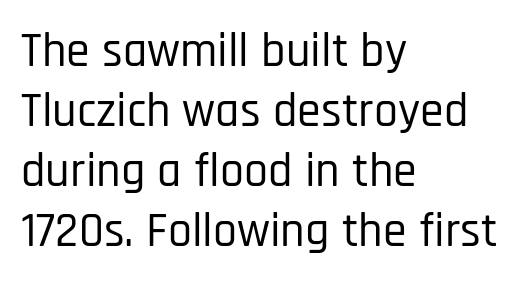
The image shows 48 px condensed sans-serif type, upright; set left-aligned, normal line spacing (1.25x), normal letter spacing, not underlined; low stroke contrast and a large x-height.
